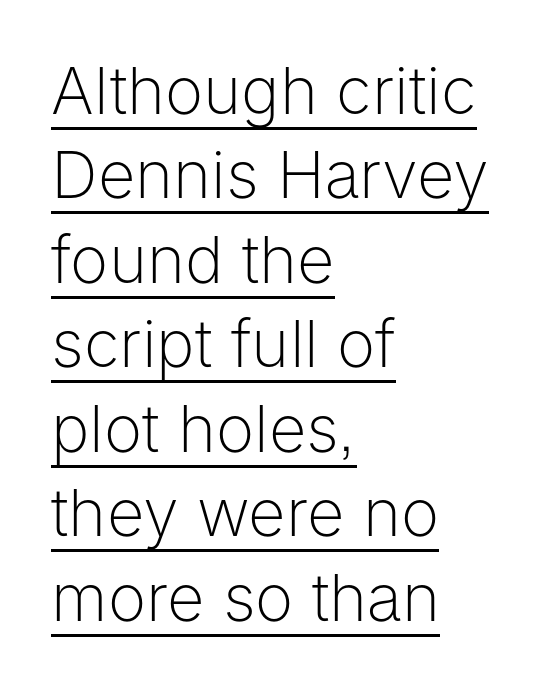
The image shows 65 px light sans-serif type, upright; set left-aligned, normal line spacing (1.3x), normal letter spacing, underlined; low stroke contrast and a medium x-height.
